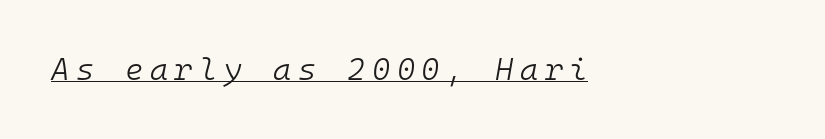
The image shows 31 px light type, italic (leaning right), monospaced; set left-aligned, unusually wide letter spacing (+0.21 em), underlined; low stroke contrast and a medium x-height.
